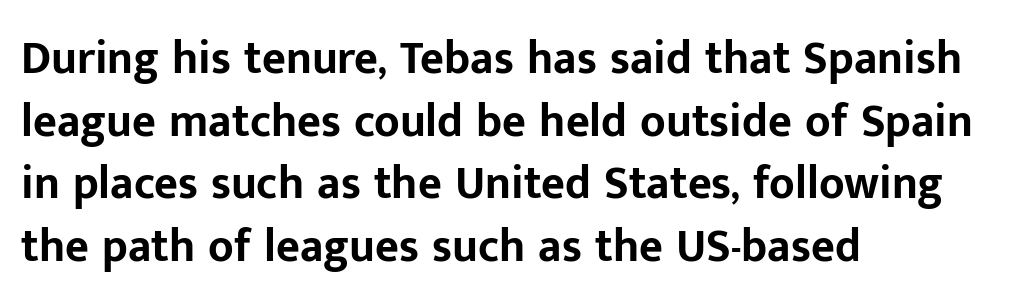
Unlike italic type, these characters show no tilt at all. The strokes are fattened all the way to bold. Vertically, the passage feels balanced, rows spaced as you'd expect. The letters advance in unequal steps, a hallmark of proportional type. This rendering features lettering with no underline. Observe the ordinary spacing: letters are neighbours, not strangers.
